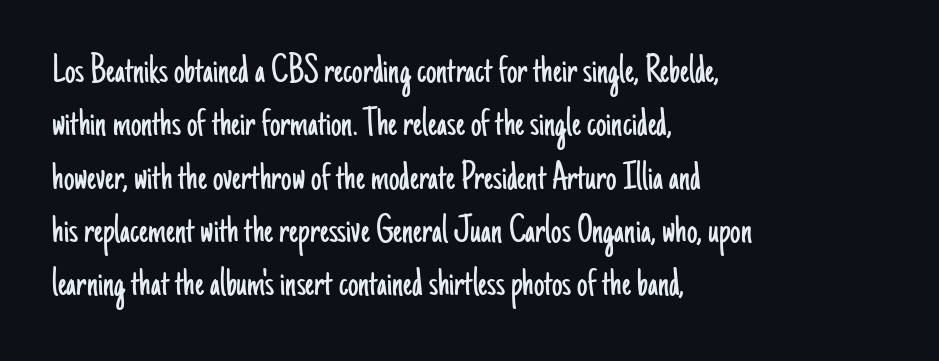
{"serif": "no", "italic": "no", "bold": "no", "weight": "light", "width": "condensed", "stroke_contrast": "low", "x_height": "small", "monospaced": "no", "underline": "no", "align": "left", "line_spacing": "normal", "line_spacing_ratio": 1.27, "letter_spacing": "normal", "letter_spacing_em": 0.0, "glyph_px": 42}
